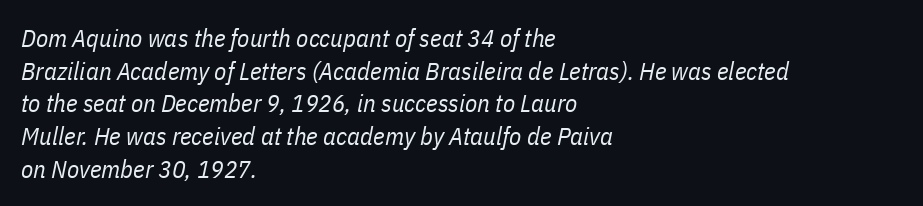
{"italic": "yes", "lean": "right", "slant_degrees": 11, "bold": "no", "underline": "no", "align": "left", "line_spacing": "normal", "line_spacing_ratio": 1.31, "letter_spacing": "normal", "letter_spacing_em": 0.0, "glyph_px": 25}
